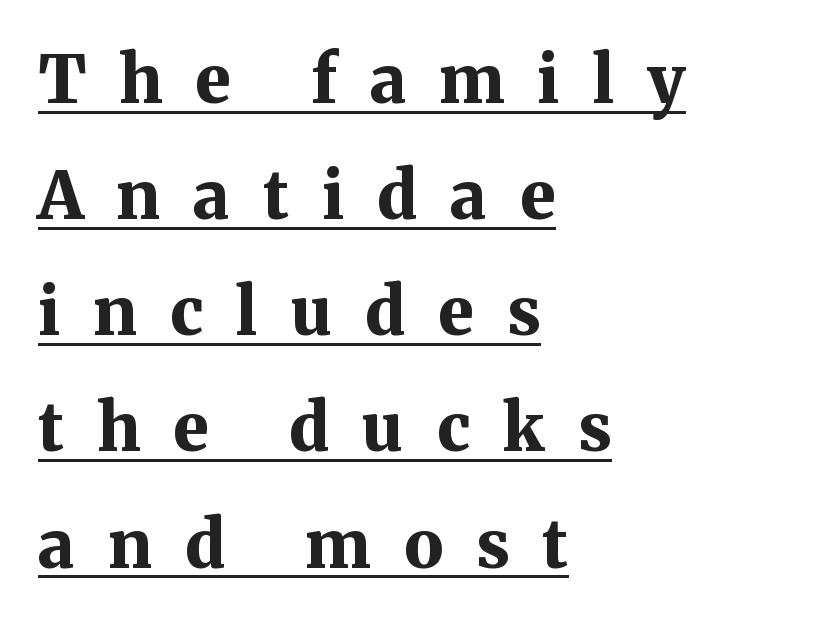
The image shows 66 px bold serif type, upright; set left-aligned, line spacing 1.76x, unusually wide letter spacing (+0.5 em), underlined; medium stroke contrast and a medium x-height.
